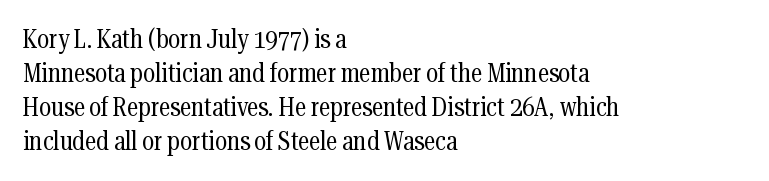
{"italic": "no", "bold": "no", "underline": "no", "align": "left", "line_spacing": "normal", "line_spacing_ratio": 1.31, "letter_spacing": "normal", "letter_spacing_em": 0.0, "glyph_px": 26}
